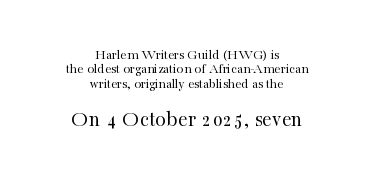
Q: Is the text bold? A: No.
Q: Is the text italic (slanted)? A: No, it is upright.
Q: Is the text underlined? A: No.
Q: How is the paragraph aligned? A: Centered.
Q: Is the spacing between letters normal or unusually wide? A: Normal.
Q: Is the spacing between lines tight, normal or loose? A: Tight.
Q: Which block of text is set in a larger size, the first (top) or the second (bottom)? A: The second (bottom) one.
